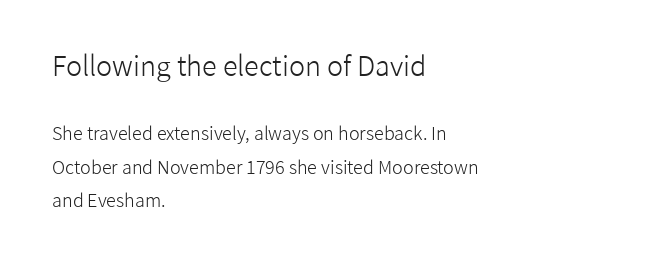
{"italic": "no", "bold": "no", "underline": "no", "align": "left", "line_spacing_ratio": 1.87, "letter_spacing": "normal", "letter_spacing_em": 0.0, "larger_block": "first", "size_ratio": 1.5, "glyph_px": 27}
